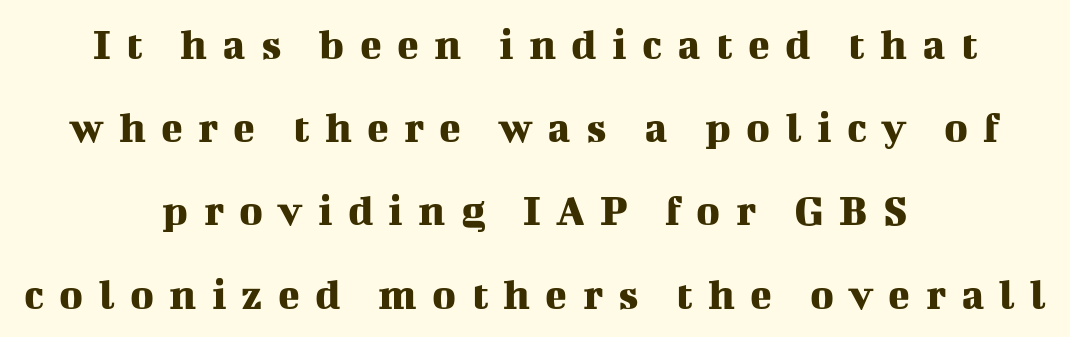
{"serif": "yes", "italic": "no", "width": "normal", "stroke_contrast": "medium", "x_height": "medium", "monospaced": "no", "underline": "no", "align": "center", "line_spacing_ratio": 1.85, "letter_spacing": "wide", "letter_spacing_em": 0.34, "glyph_px": 45}
